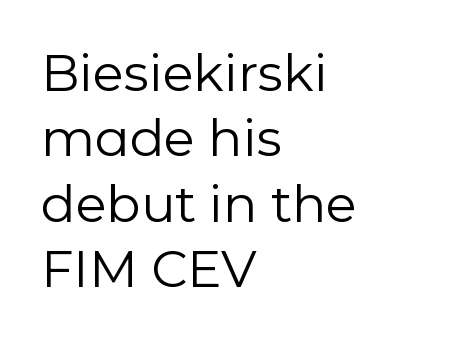
The image shows 51 px regular-weight sans-serif type, upright; set left-aligned, normal line spacing (1.28x), normal letter spacing, not underlined; low stroke contrast and a medium x-height.
